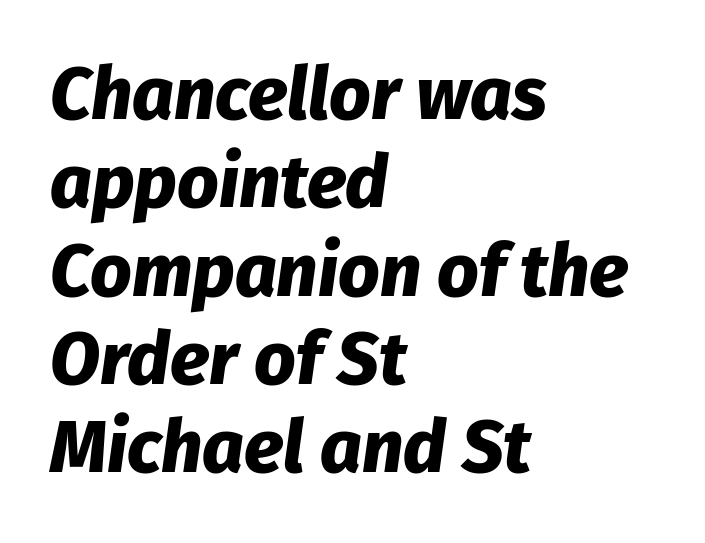
{"italic": "yes", "lean": "right", "slant_degrees": 8, "bold": "yes", "weight": "heavy", "width": "normal", "stroke_contrast": "low", "x_height": "medium", "monospaced": "no", "underline": "no", "align": "left", "line_spacing_ratio": 1.21, "letter_spacing": "normal", "letter_spacing_em": 0.0, "glyph_px": 73}
